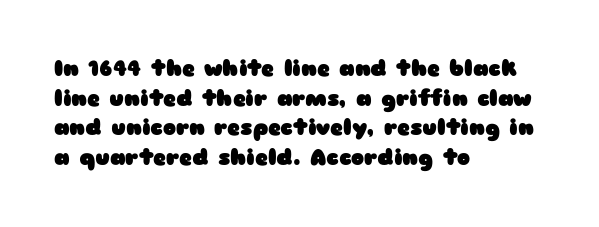
The image shows 22 px bold type, upright; set left-aligned, normal line spacing (1.35x), normal letter spacing, not underlined.
